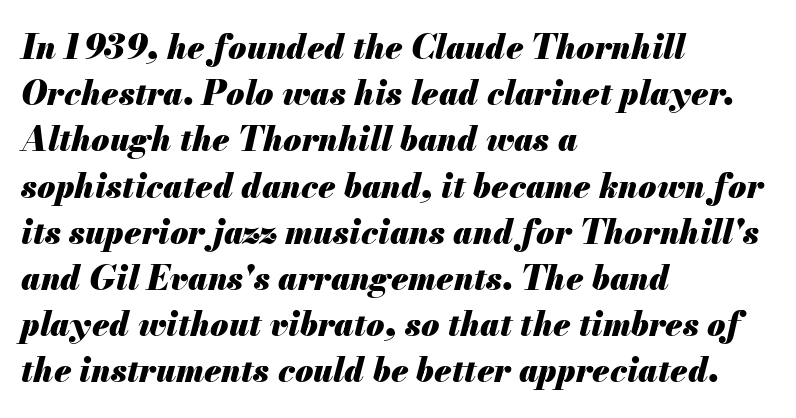
Q: Is the text bold? A: Yes.
Q: Is the text italic (slanted)? A: Yes, it leans right by about 13 degrees.
Q: Is the text underlined? A: No.
Q: How is the paragraph aligned? A: Left-aligned.
Q: Is the spacing between letters normal or unusually wide? A: Normal.
Q: Is the spacing between lines tight, normal or loose? A: Normal.
Q: Width (condensed, normal, or wide)? A: Normal.
Q: Stroke contrast? A: Medium.
Q: x-height? A: Small.
Q: Monospaced? A: No.
